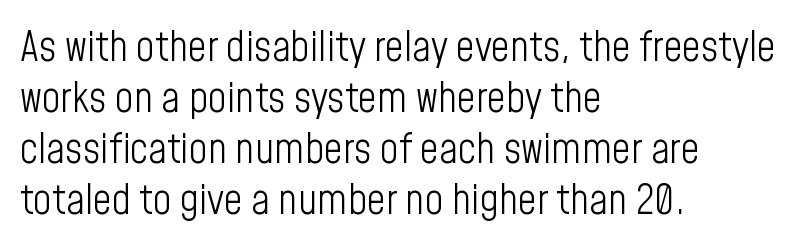
I'd call this a sans setting — the letters go barefoot. A typesetter would call this proportional, since set widths differ per character. Stems and bowls with no extra thickness — not bold. The letterforms sit shoulder to shoulder at normal distance.
